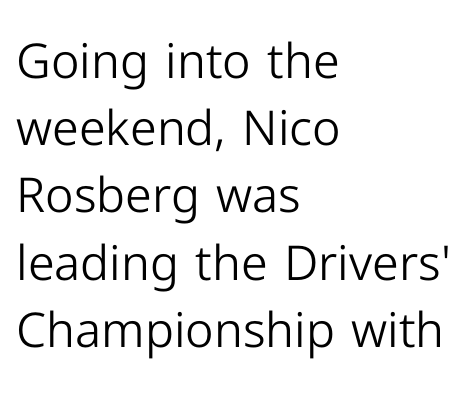
Q: Is the text bold? A: No.
Q: Is the text italic (slanted)? A: No, it is upright.
Q: Is the typeface a serif or a sans-serif typeface? A: Sans-serif.
Q: Is the text underlined? A: No.
Q: How is the paragraph aligned? A: Left-aligned.
Q: Is the spacing between letters normal or unusually wide? A: Normal.
Q: Is the spacing between lines tight, normal or loose? A: Normal.
Q: Width (condensed, normal, or wide)? A: Normal.
Q: Stroke contrast? A: Low.
Q: x-height? A: Medium.
Q: Monospaced? A: No.
